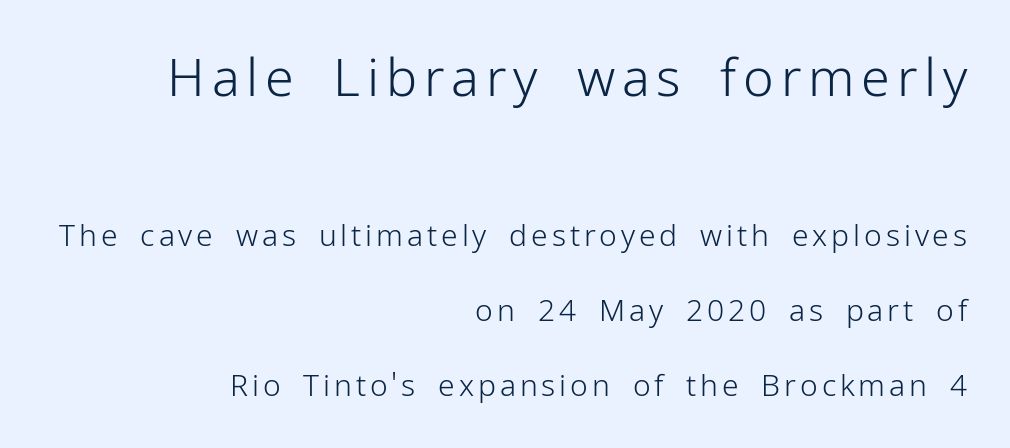
The image shows 52 px light sans-serif type, upright; set right-aligned, loose line spacing (2.5x), not underlined; the first (top) block is 1.73x larger; low stroke contrast and a medium x-height.
